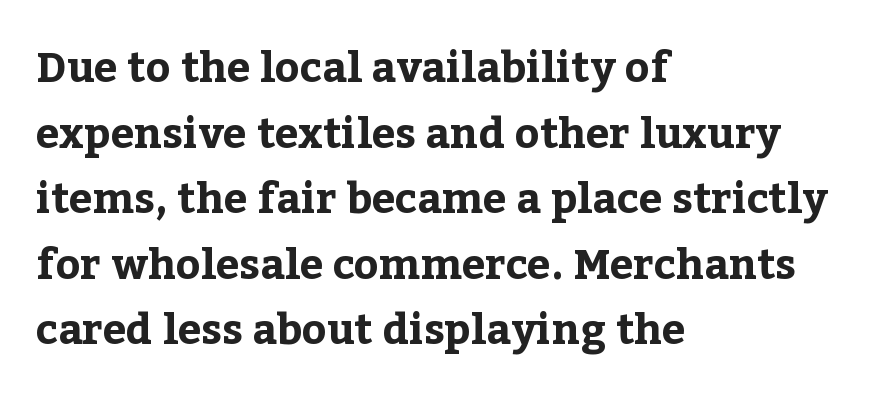
The image shows 42 px bold serif type, upright; set left-aligned, normal line spacing (1.56x), normal letter spacing, not underlined; low stroke contrast and a medium x-height.
